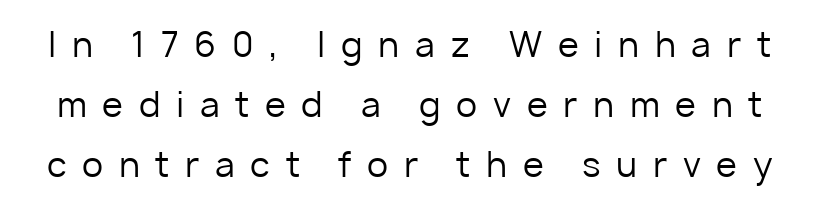
These lines are rendered in a variable-pitch font. Lines of text with bare space underneath. No italicization has been applied; the sample stays upright. Is this a sans? Yes — the strokes have no serifs.
